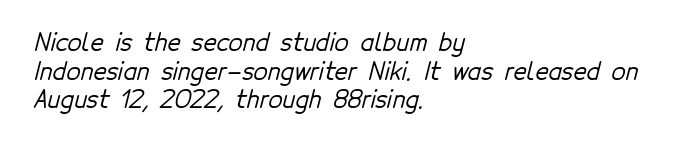
Compared with a centered layout, this one pins lines to the left instead. The glyphs are unaccompanied by any horizontal stroke below them. Letter spacing: default.
